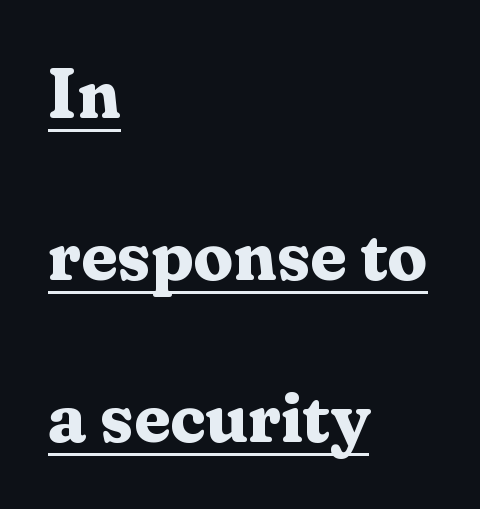
The paragraph shown leans on its left margin. The letters advance in unequal steps, a hallmark of proportional type. Italic: no, the glyphs are upright roman. Look at the bottom of the vertical strokes: they flare into serifs here. Each line of the rendering has a horizontal stroke beneath the glyphs. Successive baselines arrive slowly, with a big drop between each.
